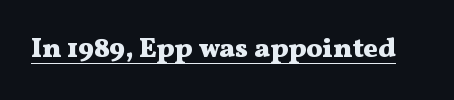
Q: Is the text bold? A: Yes.
Q: Is the text italic (slanted)? A: No, it is upright.
Q: Is the text underlined? A: Yes.
Q: Is the spacing between letters normal or unusually wide? A: Normal.
